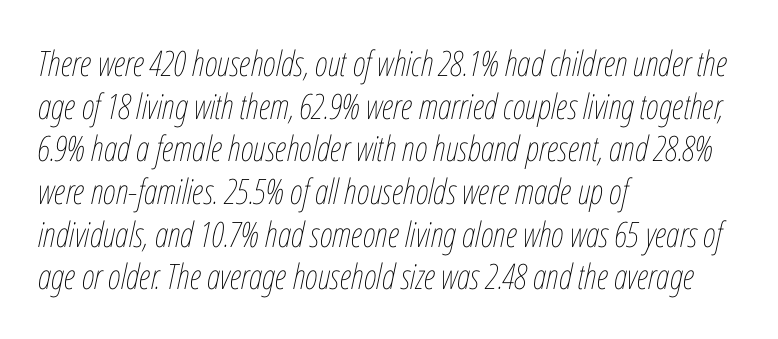
The font's italic variant was chosen for this text. Weight: in the light-to-regular range. Inter-character spacing is left at the font's built-in metrics. Teacher's note: observe the even left margin — that is flush-left alignment. A clean baseline with only descenders dipping below it.
